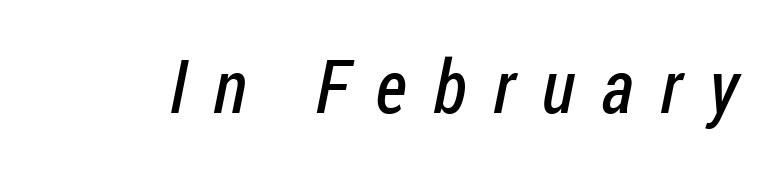
{"serif": "no", "bold": "no", "weight": "regular", "width": "condensed", "stroke_contrast": "low", "x_height": "medium", "monospaced": "no", "underline": "no", "letter_spacing": "wide", "letter_spacing_em": 0.36, "glyph_px": 74}
